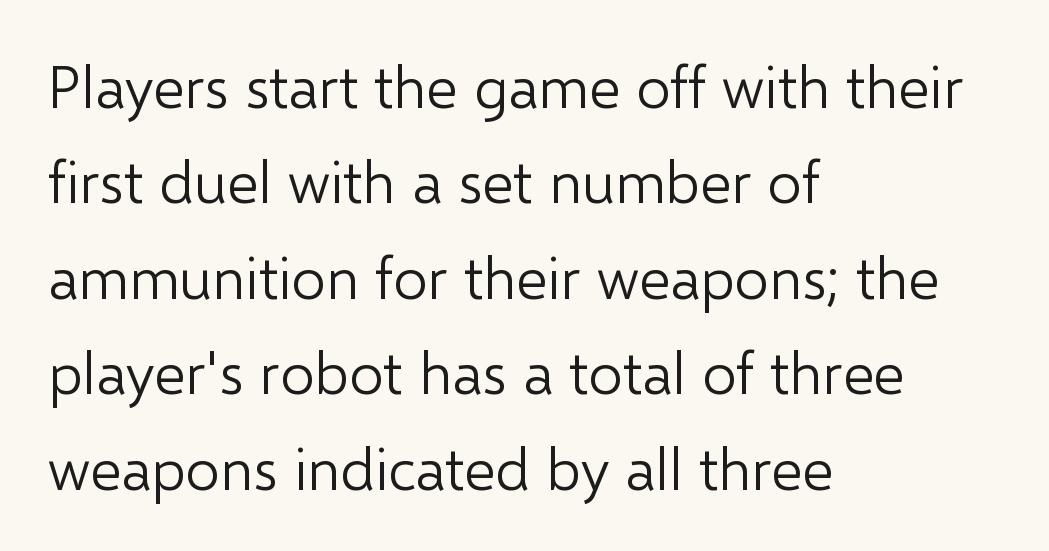
{"serif": "no", "italic": "no", "bold": "no", "weight": "light", "width": "normal", "stroke_contrast": "low", "x_height": "medium", "monospaced": "no", "underline": "no", "align": "left", "line_spacing": "normal", "line_spacing_ratio": 1.59, "letter_spacing": "normal", "letter_spacing_em": 0.0, "glyph_px": 60}
